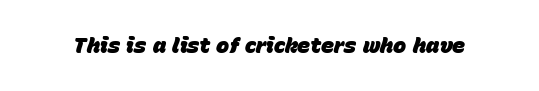
{"italic": "yes", "lean": "right", "slant_degrees": 15, "bold": "yes", "underline": "no", "letter_spacing": "normal", "letter_spacing_em": 0.0, "glyph_px": 22}
